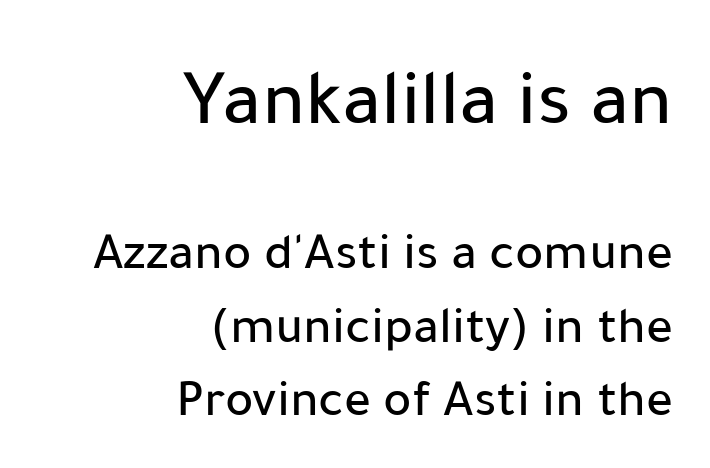
{"serif": "no", "italic": "no", "width": "normal", "stroke_contrast": "low", "x_height": "medium", "monospaced": "no", "underline": "no", "align": "right", "line_spacing": "normal", "line_spacing_ratio": 1.38, "letter_spacing": "normal", "letter_spacing_em": 0.0, "larger_block": "first", "size_ratio": 1.51, "glyph_px": 80}
